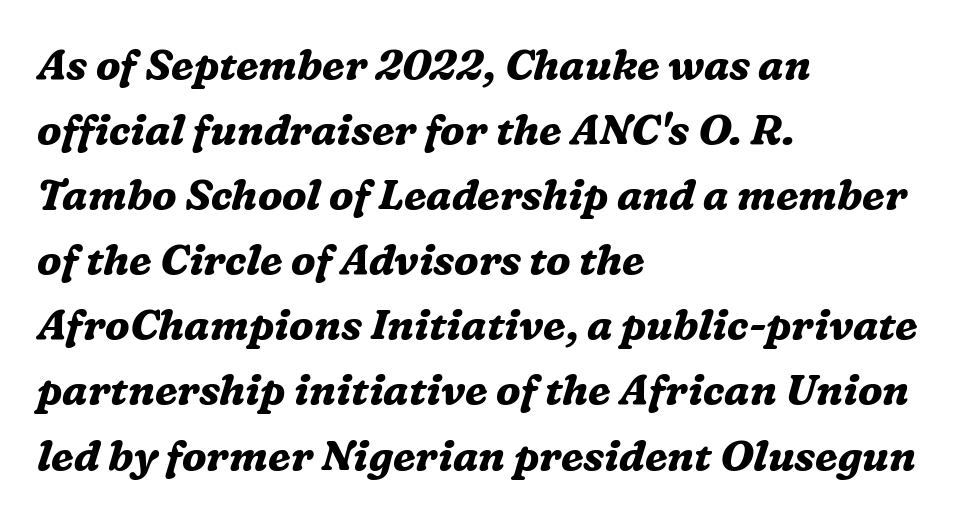
{"serif": "yes", "italic": "yes", "lean": "right", "slant_degrees": 16, "bold": "yes", "weight": "bold", "width": "normal", "stroke_contrast": "medium", "x_height": "medium", "monospaced": "no", "underline": "no", "align": "left", "line_spacing": "normal", "line_spacing_ratio": 1.55, "letter_spacing": "normal", "letter_spacing_em": 0.0, "glyph_px": 42}
